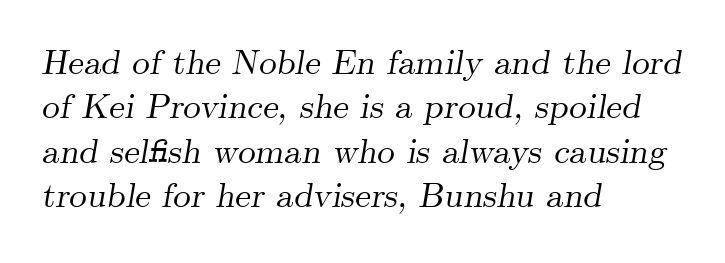
These lines sit exactly where default settings would place them. Regarding serifs, this sample has them. The passage shown has conventional tracking throughout. Varying glyph widths throughout — classic text-font behaviour. The rag falls on the right side of this text block.
